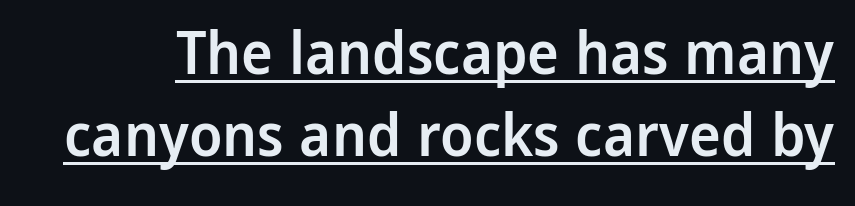
Q: Is the text bold? A: Semi-bold.
Q: Is the text italic (slanted)? A: No, it is upright.
Q: Is the typeface a serif or a sans-serif typeface? A: Sans-serif.
Q: Is the text underlined? A: Yes.
Q: Is the spacing between letters normal or unusually wide? A: Normal.
Q: Is the spacing between lines tight, normal or loose? A: Normal.
Q: Width (condensed, normal, or wide)? A: Normal.
Q: Stroke contrast? A: Low.
Q: x-height? A: Medium.
Q: Monospaced? A: No.
